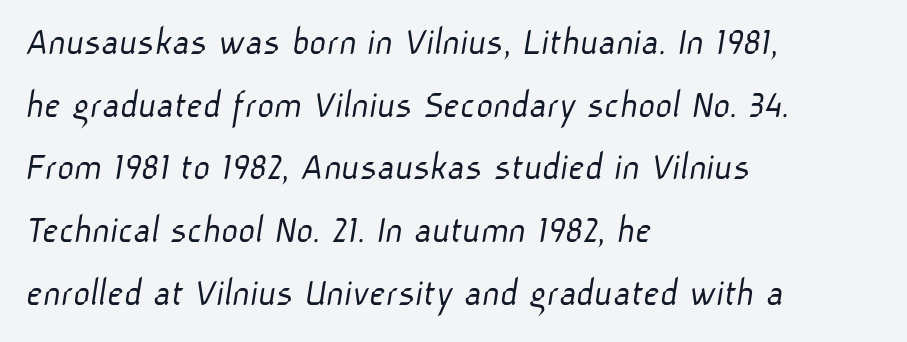
The image shows 41 px light sans-serif type; set left-aligned, normal line spacing (1.53x), normal letter spacing, not underlined; low stroke contrast and a medium x-height.
